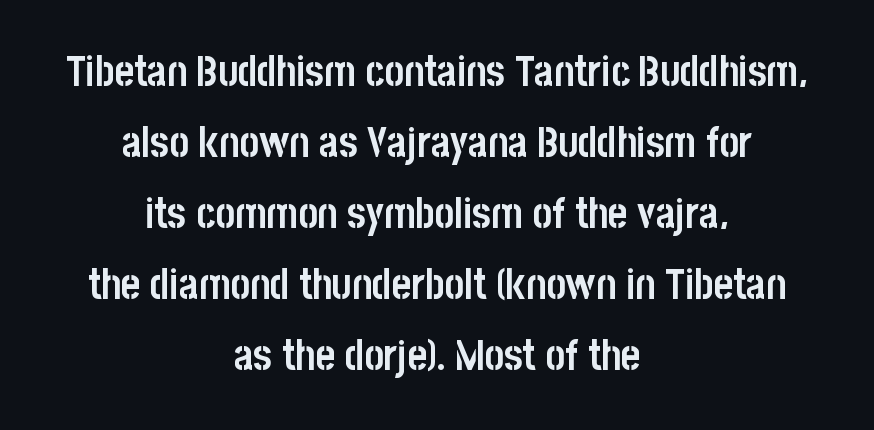
Q: Is the text bold? A: Yes.
Q: Is the text italic (slanted)? A: No, it is upright.
Q: Is the typeface a serif or a sans-serif typeface? A: Sans-serif.
Q: Is the text underlined? A: No.
Q: How is the paragraph aligned? A: Centered.
Q: Is the spacing between letters normal or unusually wide? A: Normal.
Q: Is the spacing between lines tight, normal or loose? A: Normal.
Q: Width (condensed, normal, or wide)? A: Condensed.
Q: Stroke contrast? A: Low.
Q: x-height? A: Large.
Q: Monospaced? A: No.
